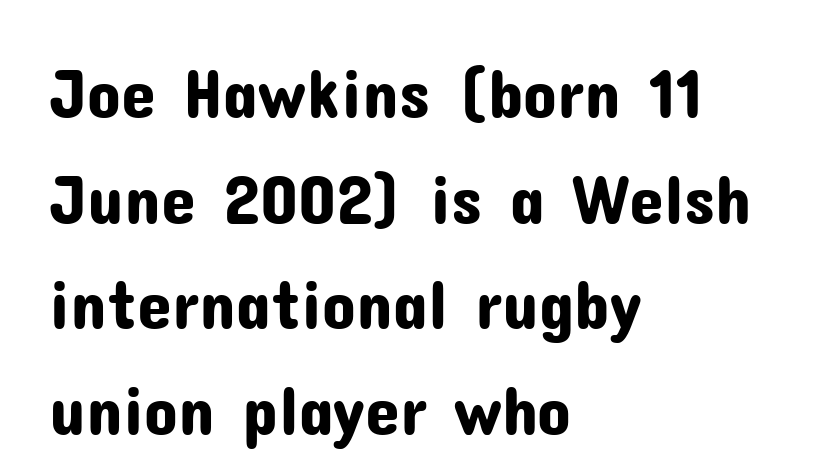
The image shows 70 px sans-serif type, upright; set left-aligned, normal line spacing (1.51x), normal letter spacing, not underlined; low stroke contrast and a medium x-height.
